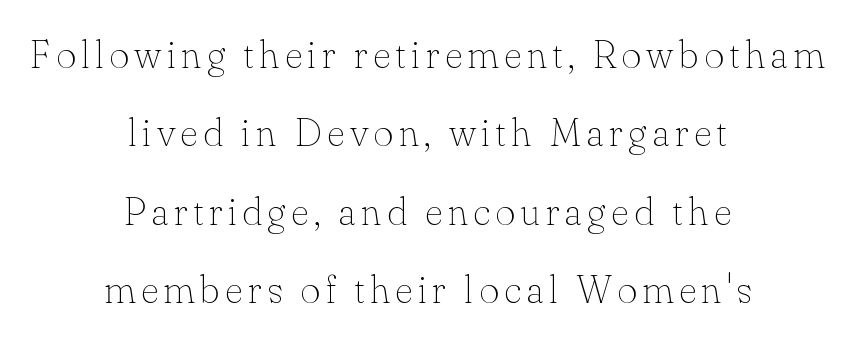
Q: Is the text bold? A: No.
Q: Is the text italic (slanted)? A: No, it is upright.
Q: Is the typeface a serif or a sans-serif typeface? A: Serif.
Q: Is the text underlined? A: No.
Q: How is the paragraph aligned? A: Centered.
Q: Is the spacing between lines tight, normal or loose? A: Loose.
Q: Width (condensed, normal, or wide)? A: Normal.
Q: Stroke contrast? A: Low.
Q: x-height? A: Small.
Q: Monospaced? A: No.
